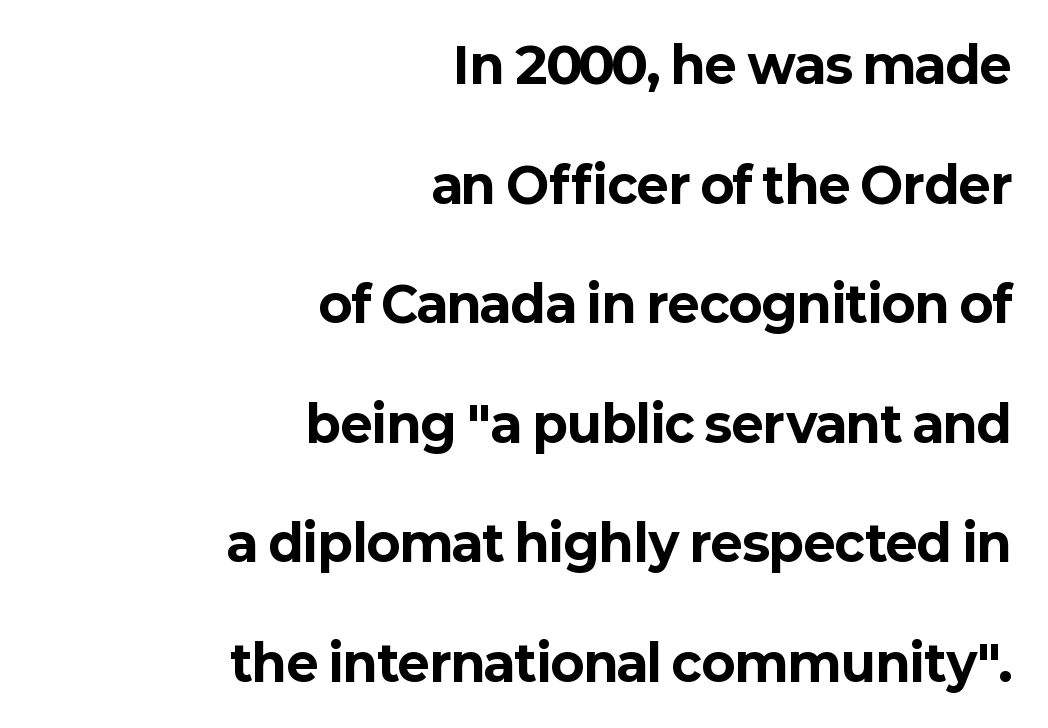
Q: Is the text bold? A: Yes.
Q: Is the text italic (slanted)? A: No, it is upright.
Q: Is the typeface a serif or a sans-serif typeface? A: Sans-serif.
Q: Is the text underlined? A: No.
Q: How is the paragraph aligned? A: Right-aligned.
Q: Is the spacing between letters normal or unusually wide? A: Normal.
Q: Is the spacing between lines tight, normal or loose? A: Loose.
Q: Width (condensed, normal, or wide)? A: Normal.
Q: Stroke contrast? A: Low.
Q: x-height? A: Medium.
Q: Monospaced? A: No.
